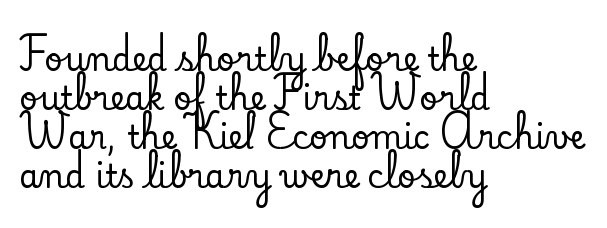
{"serif": "yes", "italic": "no", "width": "normal", "stroke_contrast": "low", "x_height": "small", "monospaced": "no", "underline": "no", "align": "left", "line_spacing_ratio": 1.22, "letter_spacing": "normal", "letter_spacing_em": 0.0, "glyph_px": 32}
